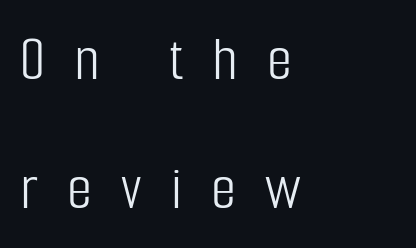
Line beginnings align vertically; line endings do not. Posture: straight, roman, zero tilt. The passage shown stacks its lines with a broad gap. Nope, no serifs anywhere on these letters.
